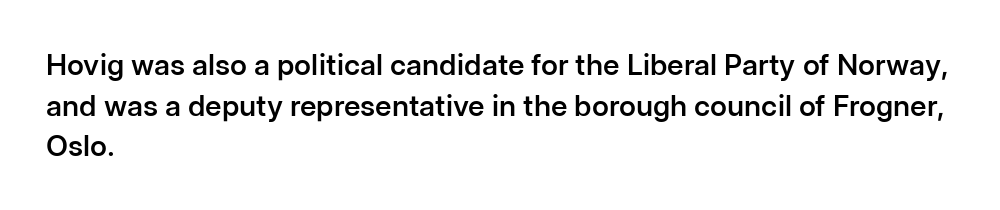
{"serif": "no", "italic": "no", "bold": "semi", "weight": "semibold", "width": "normal", "stroke_contrast": "low", "x_height": "medium", "monospaced": "no", "underline": "no", "align": "left", "line_spacing": "normal", "line_spacing_ratio": 1.4, "letter_spacing": "normal", "letter_spacing_em": 0.0, "glyph_px": 29}
